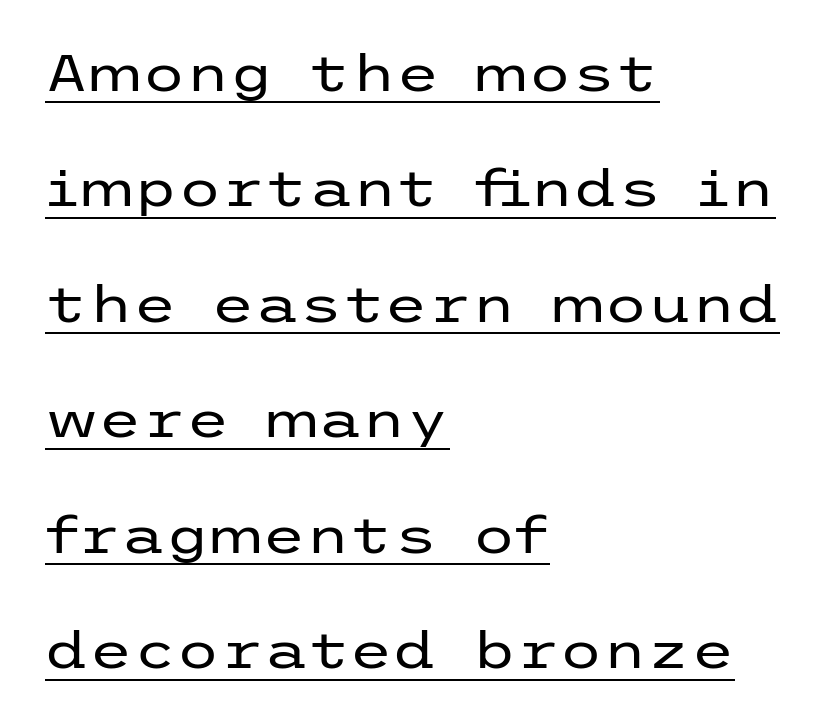
Q: Is the text bold? A: No.
Q: Is the text italic (slanted)? A: No, it is upright.
Q: Is the typeface a serif or a sans-serif typeface? A: Sans-serif.
Q: Is the text underlined? A: Yes.
Q: How is the paragraph aligned? A: Left-aligned.
Q: Is the spacing between letters normal or unusually wide? A: Normal.
Q: Is the spacing between lines tight, normal or loose? A: Loose.
Q: Width (condensed, normal, or wide)? A: Wide.
Q: Stroke contrast? A: Low.
Q: x-height? A: Medium.
